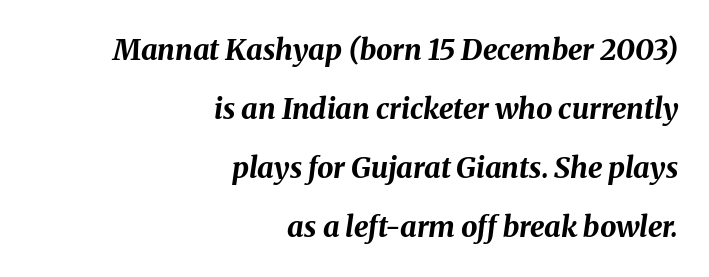
Q: Is the text bold? A: Yes.
Q: Is the text italic (slanted)? A: Yes, it leans right by about 8 degrees.
Q: Is the text underlined? A: No.
Q: How is the paragraph aligned? A: Right-aligned.
Q: Is the spacing between letters normal or unusually wide? A: Normal.
Q: Is the spacing between lines tight, normal or loose? A: Loose.
Q: Width (condensed, normal, or wide)? A: Normal.
Q: Stroke contrast? A: Medium.
Q: x-height? A: Medium.
Q: Monospaced? A: No.
